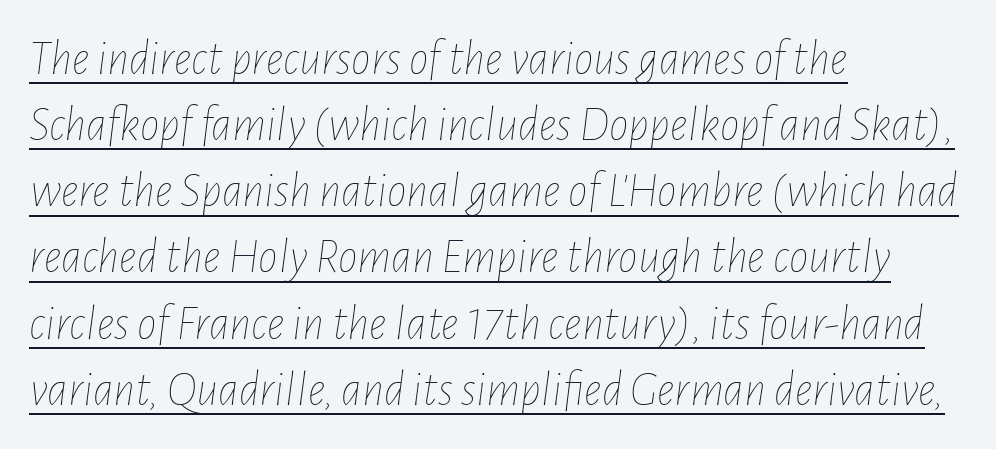
Q: Is the text bold? A: No.
Q: Is the text italic (slanted)? A: Yes, it leans right by about 7 degrees.
Q: Is the text underlined? A: Yes.
Q: How is the paragraph aligned? A: Left-aligned.
Q: Is the spacing between letters normal or unusually wide? A: Normal.
Q: Is the spacing between lines tight, normal or loose? A: Normal.
Q: Width (condensed, normal, or wide)? A: Condensed.
Q: Stroke contrast? A: Low.
Q: x-height? A: Medium.
Q: Monospaced? A: No.
